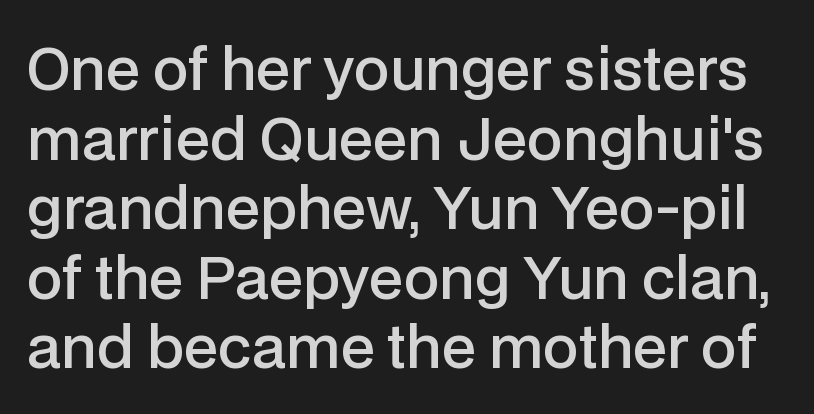
{"serif": "no", "italic": "no", "bold": "semi", "weight": "semibold", "width": "normal", "stroke_contrast": "low", "x_height": "medium", "monospaced": "no", "underline": "no", "line_spacing_ratio": 1.22, "letter_spacing": "normal", "letter_spacing_em": 0.0, "glyph_px": 57}
